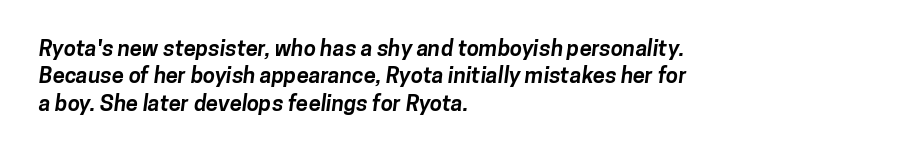
{"bold": "yes", "underline": "no", "align": "left", "line_spacing_ratio": 1.24, "letter_spacing": "normal", "letter_spacing_em": 0.0, "glyph_px": 22}
